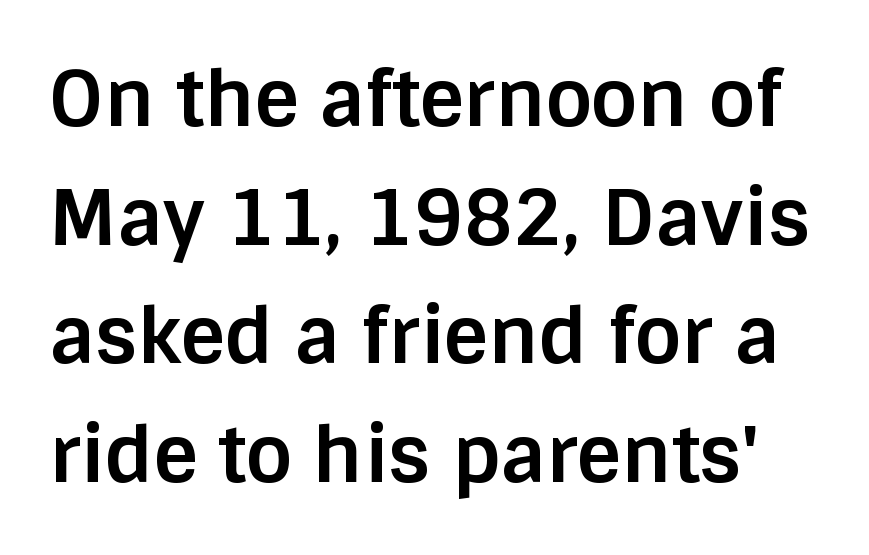
This rendering employs a face without finishing strokes, i.e., a sans-serif. Strong, thick strokes mark this as bold type. Words float on clear page, feet unadorned. These lines sit exactly where default settings would place them. You could not count columns in this text — the font is proportionally spaced. A typesetter would mark this as roman, not italic.
